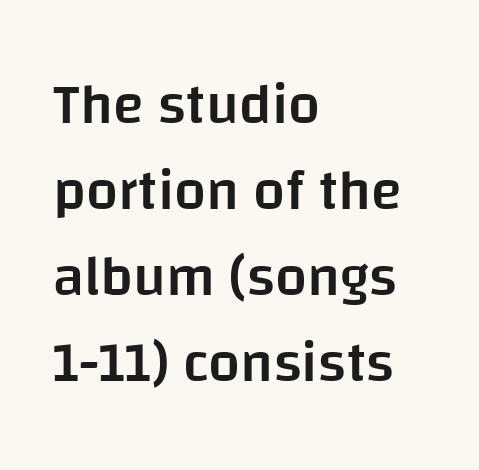
The image shows 57 px semibold sans-serif type, upright; set left-aligned, normal line spacing (1.51x), normal letter spacing, not underlined; low stroke contrast and a large x-height.
